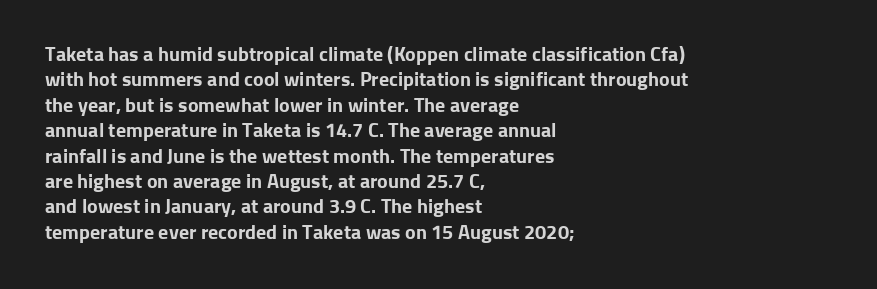
Q: Is the text bold? A: Yes.
Q: Is the text italic (slanted)? A: No, it is upright.
Q: Is the text underlined? A: No.
Q: How is the paragraph aligned? A: Left-aligned.
Q: Is the spacing between letters normal or unusually wide? A: Normal.
Q: Is the spacing between lines tight, normal or loose? A: Normal.
